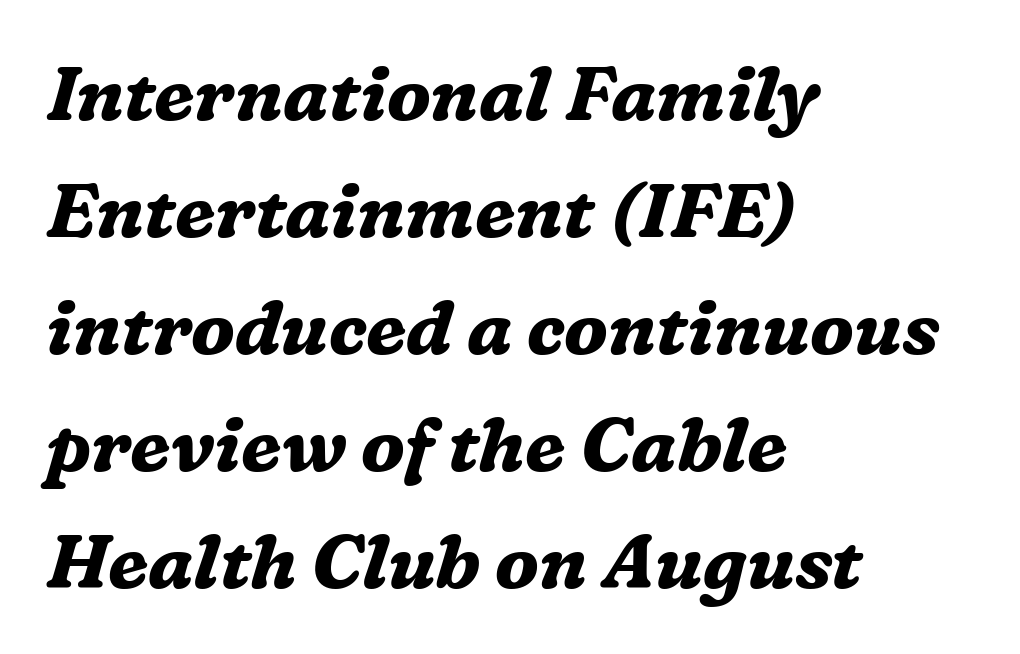
The image shows 75 px bold serif type, italic (leaning right); set left-aligned, normal line spacing (1.56x), normal letter spacing, not underlined; medium stroke contrast and a medium x-height.
